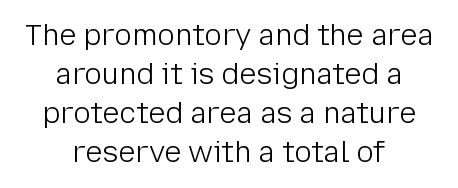
{"serif": "no", "italic": "no", "bold": "no", "weight": "light", "width": "normal", "stroke_contrast": "low", "x_height": "medium", "monospaced": "no", "underline": "no", "align": "center", "line_spacing": "normal", "line_spacing_ratio": 1.35, "letter_spacing": "normal", "letter_spacing_em": 0.0, "glyph_px": 29}
